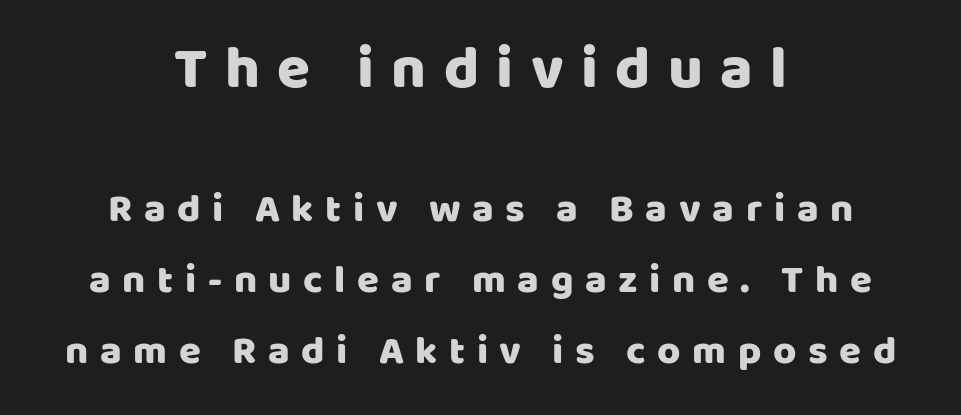
Is the lower block the larger one? No — the upper block carries the bigger type. The lettering holds an erect, upright posture throughout. Observe the absence of serifs on each vertical stroke in this sample. Character widths vary here, with narrow letters taking less room than wide ones. Horizontally, the lines are justified to the midpoint only.
